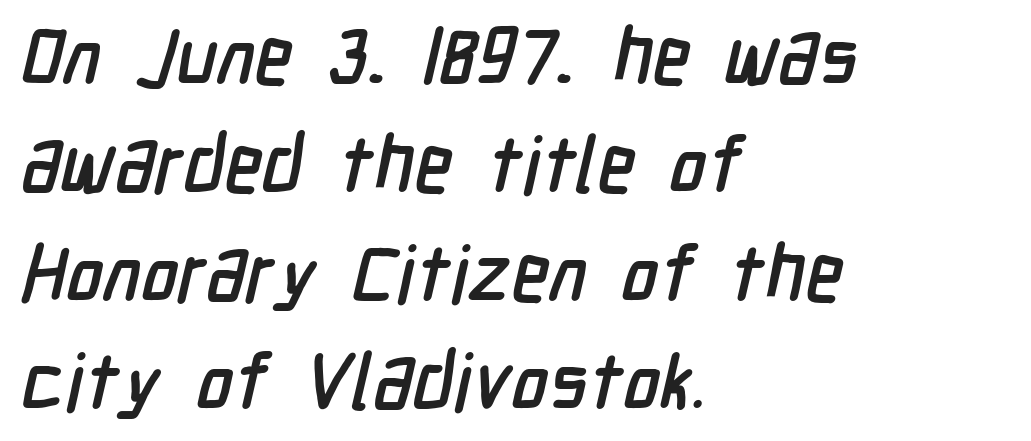
The image shows 78 px condensed sans-serif type; set left-aligned, normal line spacing (1.39x), normal letter spacing, not underlined; low stroke contrast and a medium x-height.
